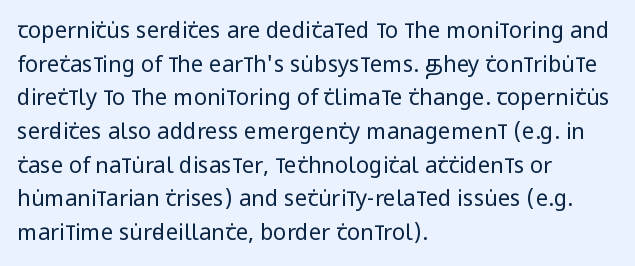
Q: Is the text bold? A: No.
Q: Is the text italic (slanted)? A: No, it is upright.
Q: Is the text underlined? A: No.
Q: How is the paragraph aligned? A: Left-aligned.
Q: Is the spacing between letters normal or unusually wide? A: Normal.
Q: Is the spacing between lines tight, normal or loose? A: Normal.
